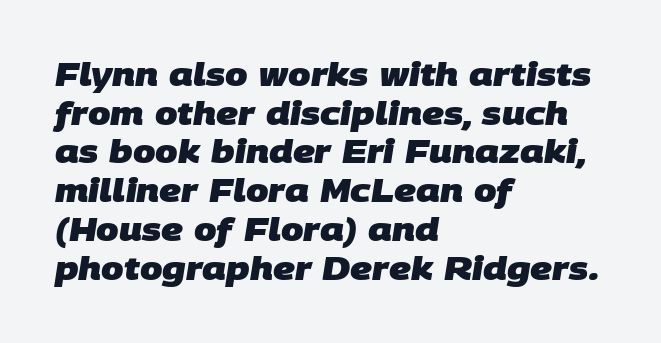
The image shows 32 px heavy sans-serif type; set left-aligned, line spacing 1.21x, normal letter spacing, not underlined; low stroke contrast and a large x-height.
